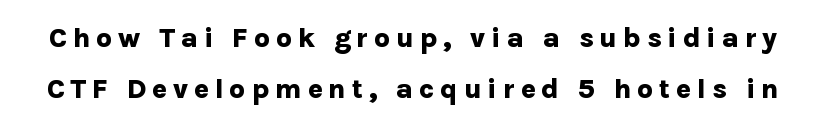
{"serif": "no", "italic": "no", "bold": "yes", "weight": "bold", "width": "normal", "stroke_contrast": "low", "x_height": "medium", "monospaced": "no", "underline": "no", "line_spacing_ratio": 1.81, "letter_spacing": "wide", "letter_spacing_em": 0.2, "glyph_px": 28}
